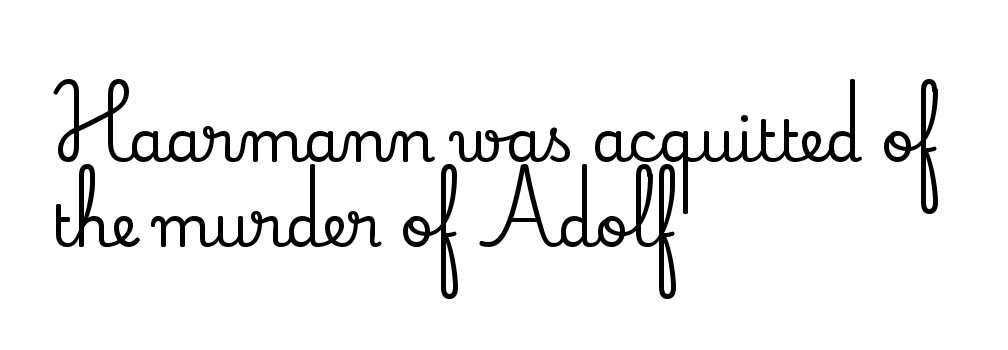
The image shows 58 px serif type, upright; set left-aligned, normal line spacing (1.47x), normal letter spacing, not underlined; low stroke contrast and a small x-height.
